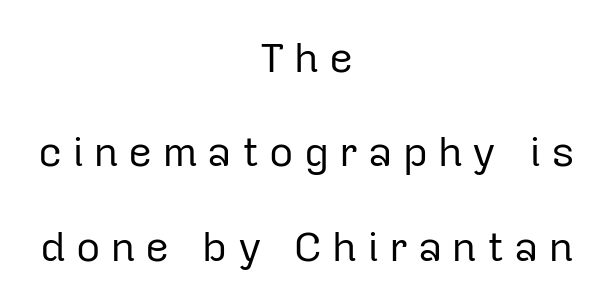
Every stem runs plumb, perpendicular to the baseline. How would I describe the line gaps? Wide and relaxed. Someone cranked the tracking dial way up on this one. Check the space under the baseline: it is left empty.
